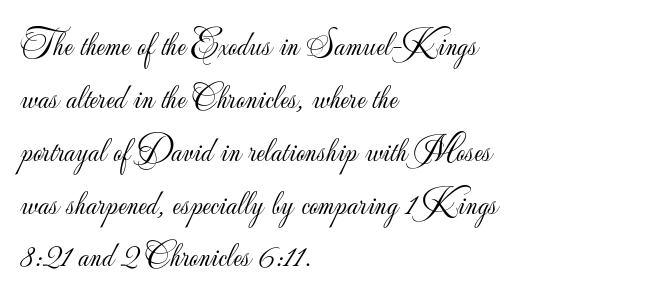
Q: Is the text bold? A: No.
Q: Is the text italic (slanted)? A: Yes.
Q: Is the typeface a serif or a sans-serif typeface? A: Sans-serif.
Q: Is the text underlined? A: No.
Q: How is the paragraph aligned? A: Left-aligned.
Q: Is the spacing between letters normal or unusually wide? A: Normal.
Q: Is the spacing between lines tight, normal or loose? A: Normal.
Q: Width (condensed, normal, or wide)? A: Normal.
Q: Stroke contrast? A: Low.
Q: x-height? A: Small.
Q: Monospaced? A: No.
